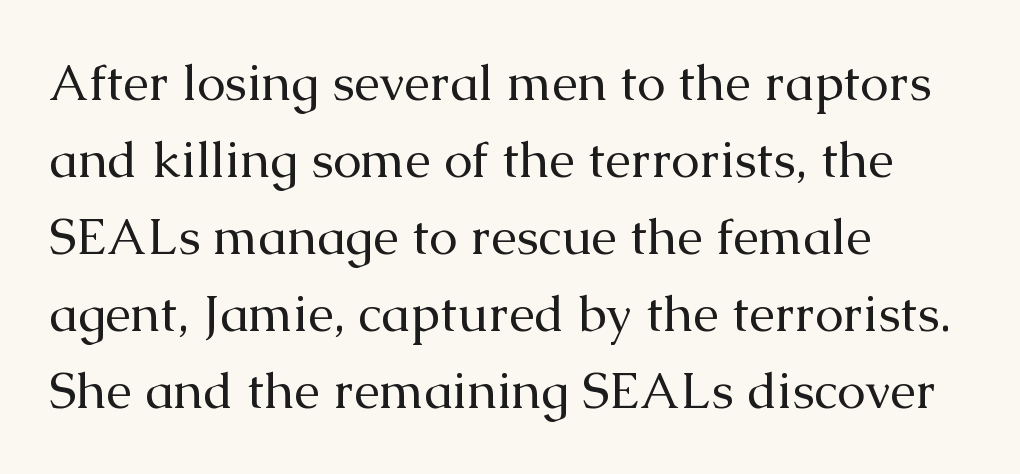
Q: Is the text bold? A: No.
Q: Is the text italic (slanted)? A: No, it is upright.
Q: Is the typeface a serif or a sans-serif typeface? A: Serif.
Q: Is the text underlined? A: No.
Q: How is the paragraph aligned? A: Left-aligned.
Q: Is the spacing between letters normal or unusually wide? A: Normal.
Q: Is the spacing between lines tight, normal or loose? A: Normal.
Q: Width (condensed, normal, or wide)? A: Normal.
Q: Stroke contrast? A: Medium.
Q: x-height? A: Medium.
Q: Monospaced? A: No.
